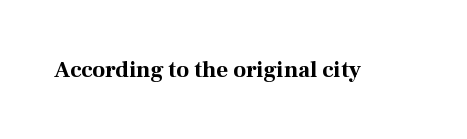
{"italic": "no", "bold": "yes", "underline": "no", "letter_spacing": "normal", "letter_spacing_em": 0.0, "glyph_px": 23}
